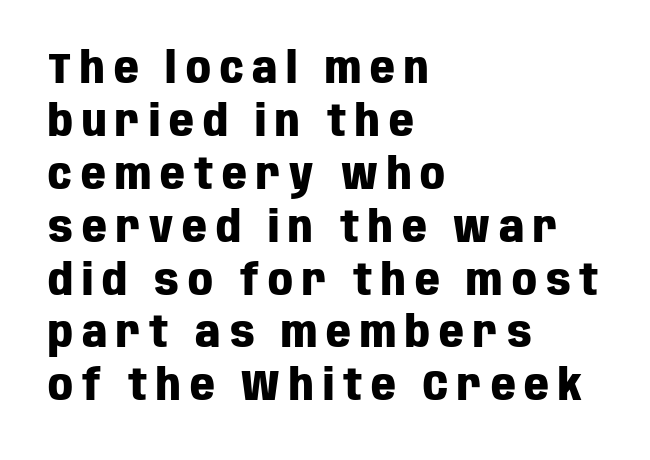
Q: Is the text bold? A: Yes.
Q: Is the text italic (slanted)? A: No, it is upright.
Q: Is the typeface a serif or a sans-serif typeface? A: Sans-serif.
Q: Is the text underlined? A: No.
Q: How is the paragraph aligned? A: Left-aligned.
Q: Is the spacing between letters normal or unusually wide? A: Unusually wide.
Q: Width (condensed, normal, or wide)? A: Condensed.
Q: Stroke contrast? A: Low.
Q: x-height? A: Large.
Q: Monospaced? A: No.
